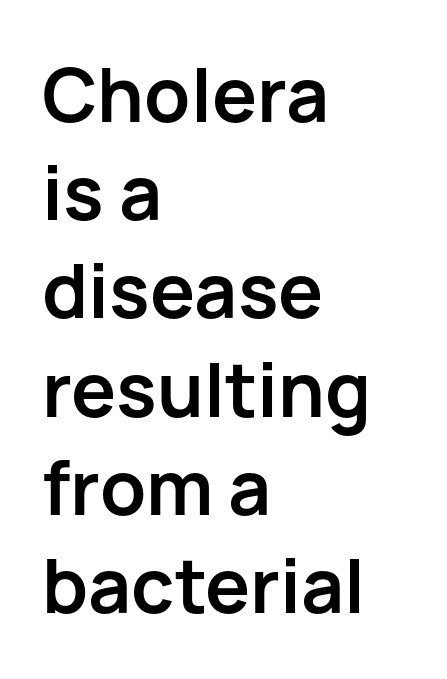
Does extra space separate the letters? No, they use regular spacing. Words float on clear page, feet unadorned. The paragraph shown leans on its left margin. You can tell from the bare stems that sans-serif type was used. Character widths vary here, with narrow letters taking less room than wide ones. Leading matches the norm, producing a regular column.
